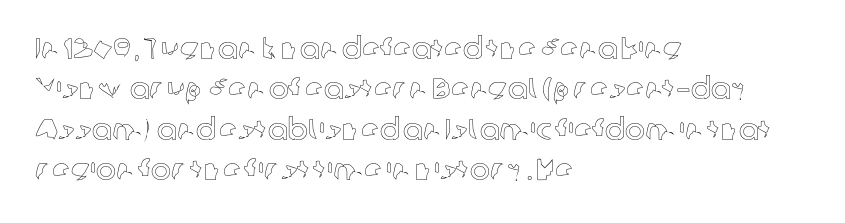
Q: Is the text italic (slanted)? A: No, it is upright.
Q: Is the text underlined? A: No.
Q: How is the paragraph aligned? A: Left-aligned.
Q: Is the spacing between letters normal or unusually wide? A: Normal.
Q: Is the spacing between lines tight, normal or loose? A: Normal.
Q: Width (condensed, normal, or wide)? A: Normal.
Q: x-height? A: Medium.
Q: Monospaced? A: No.
